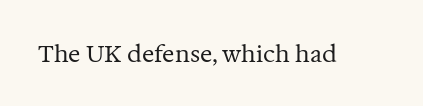
Q: Is the text bold? A: No.
Q: Is the text italic (slanted)? A: No, it is upright.
Q: Is the text underlined? A: No.
Q: Is the spacing between letters normal or unusually wide? A: Normal.
